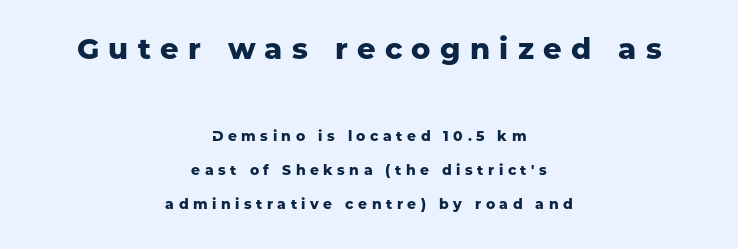
{"serif": "no", "italic": "no", "bold": "yes", "weight": "heavy", "width": "normal", "stroke_contrast": "low", "x_height": "medium", "monospaced": "no", "underline": "no", "align": "center", "line_spacing": "loose", "line_spacing_ratio": 2.41, "letter_spacing": "wide", "letter_spacing_em": 0.32, "larger_block": "first", "size_ratio": 2.07, "glyph_px": 29}
